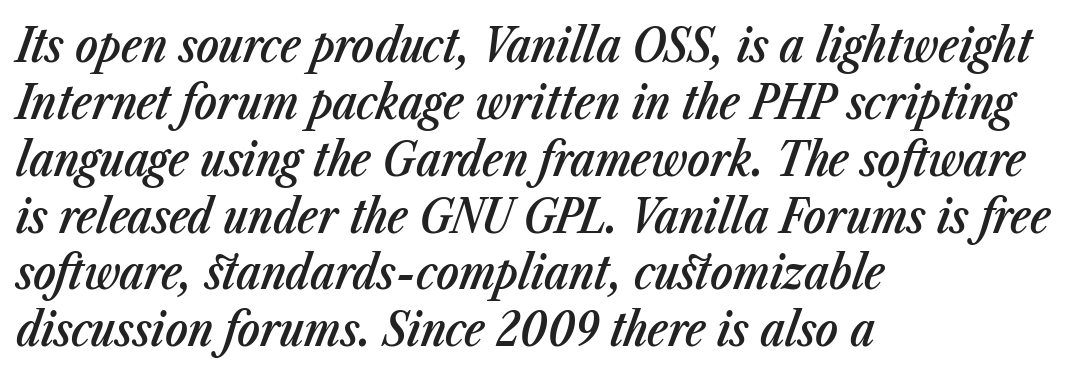
A classic flush-left, rag-right setting is used for this passage. Varying glyph widths throughout — classic text-font behaviour. Italic? Definitely — the glyphs are oblique. In terms of weight, the rendering is demibold, just under bold. This sample uses plain, unmodified letter spacing.
